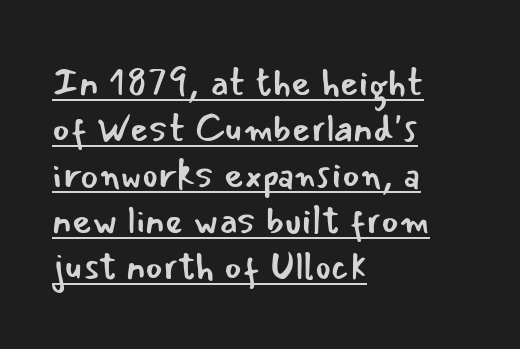
{"serif": "no", "italic": "no", "bold": "no", "weight": "regular", "width": "normal", "stroke_contrast": "low", "x_height": "small", "monospaced": "no", "underline": "yes", "align": "left", "line_spacing_ratio": 1.21, "letter_spacing": "normal", "letter_spacing_em": 0.0, "glyph_px": 38}
